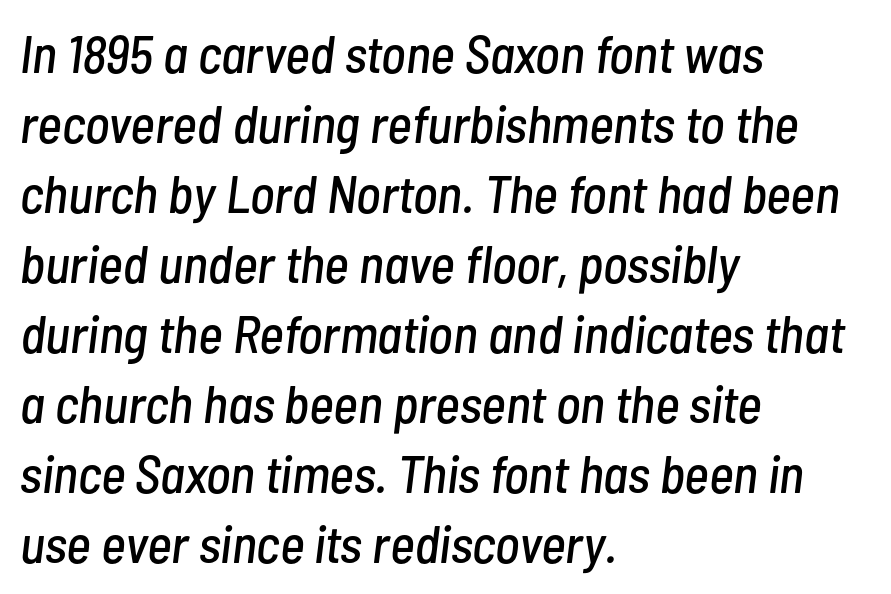
Honestly, there is no underline to notice here at all. Letter spacing: default. This sample has the flowing, uneven cadence of proportional lettering. The lines are quadded left.
